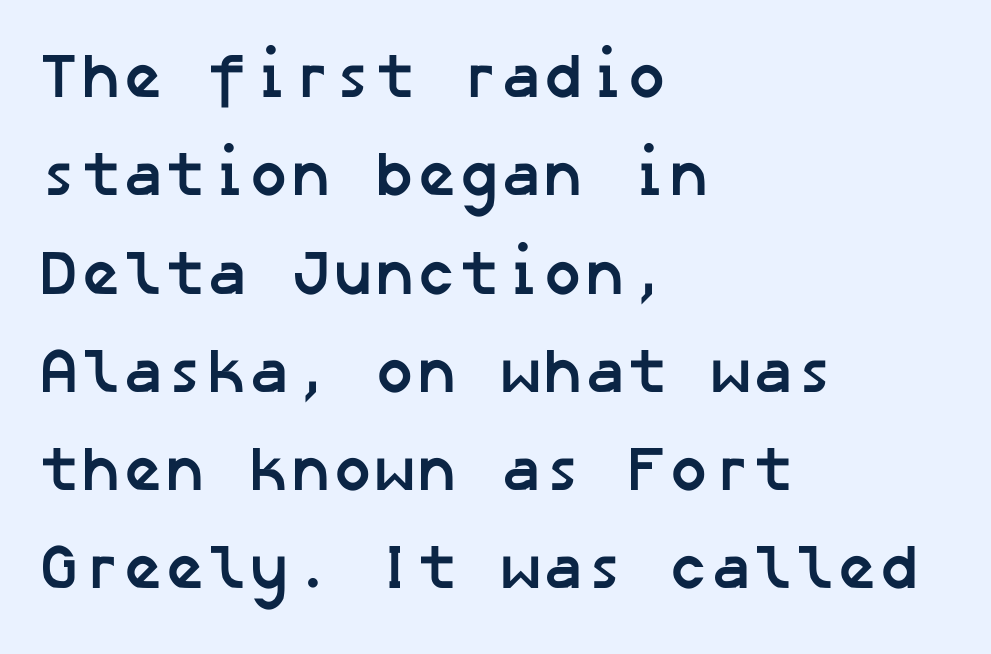
The image shows 63 px semibold sans-serif type; set left-aligned, normal line spacing (1.56x), normal letter spacing, not underlined; low stroke contrast and a medium x-height.
